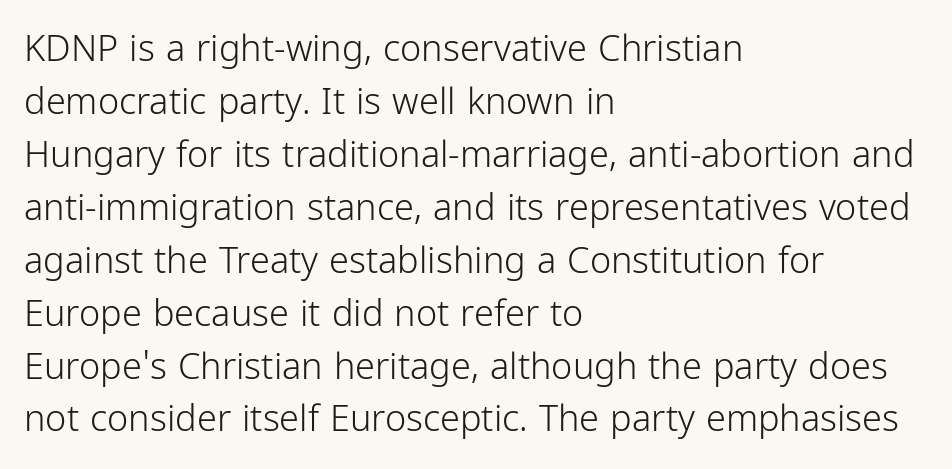
Q: Is the text bold? A: No.
Q: Is the text italic (slanted)? A: No, it is upright.
Q: Is the typeface a serif or a sans-serif typeface? A: Sans-serif.
Q: Is the text underlined? A: No.
Q: How is the paragraph aligned? A: Left-aligned.
Q: Is the spacing between letters normal or unusually wide? A: Normal.
Q: Is the spacing between lines tight, normal or loose? A: Normal.
Q: Width (condensed, normal, or wide)? A: Condensed.
Q: Stroke contrast? A: Low.
Q: x-height? A: Medium.
Q: Monospaced? A: No.
